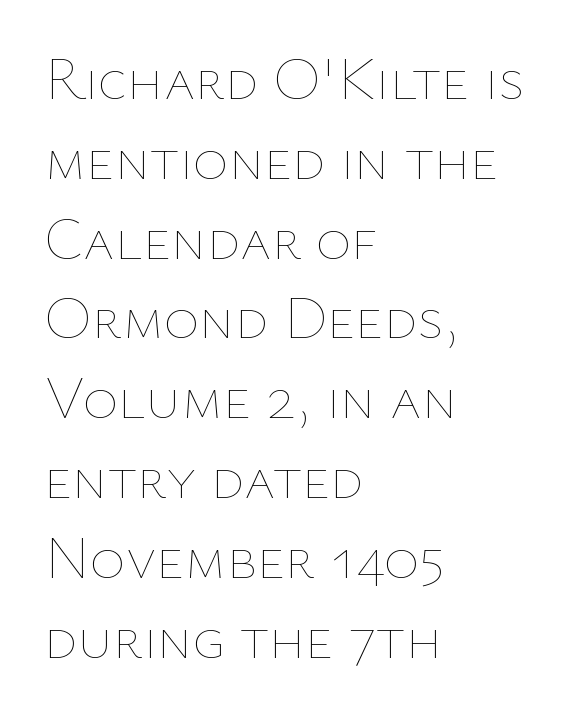
{"italic": "no", "bold": "no", "weight": "thin", "width": "normal", "stroke_contrast": "low", "x_height": "medium", "monospaced": "no", "underline": "no", "align": "left", "line_spacing": "normal", "line_spacing_ratio": 1.33, "letter_spacing": "normal", "letter_spacing_em": 0.0, "glyph_px": 60}
